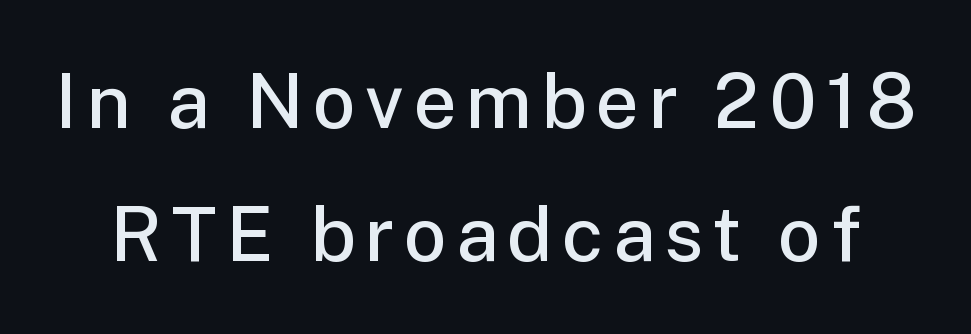
Q: Is the text bold? A: Semi-bold.
Q: Is the text italic (slanted)? A: No, it is upright.
Q: Is the typeface a serif or a sans-serif typeface? A: Sans-serif.
Q: Is the text underlined? A: No.
Q: Width (condensed, normal, or wide)? A: Normal.
Q: Stroke contrast? A: Low.
Q: x-height? A: Medium.
Q: Monospaced? A: No.
